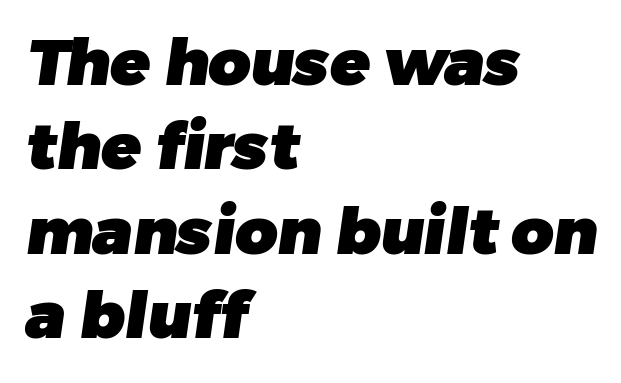
Spacing verdict: proportional, widths tailored to each character. Letters rest on an invisible, unmarked baseline. Casual observation: everything's shoved over to the left. On the weight axis this lands at bold, roughly 700. I'd call this a sans setting — the letters go barefoot. Interline gaps are of average width in this sample.
